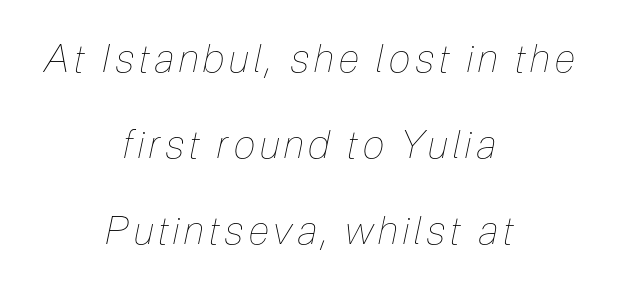
The image shows 39 px thin, condensed type, italic (leaning right); set centered, loose line spacing (2.2x), not underlined; low stroke contrast and a medium x-height.
